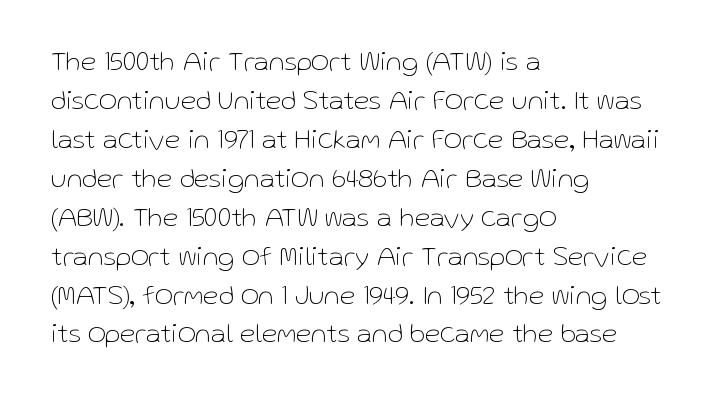
Q: Is the text bold? A: No.
Q: Is the text italic (slanted)? A: No, it is upright.
Q: Is the typeface a serif or a sans-serif typeface? A: Sans-serif.
Q: Is the text underlined? A: No.
Q: How is the paragraph aligned? A: Left-aligned.
Q: Is the spacing between letters normal or unusually wide? A: Normal.
Q: Is the spacing between lines tight, normal or loose? A: Normal.
Q: Width (condensed, normal, or wide)? A: Normal.
Q: Stroke contrast? A: Low.
Q: x-height? A: Medium.
Q: Monospaced? A: No.
